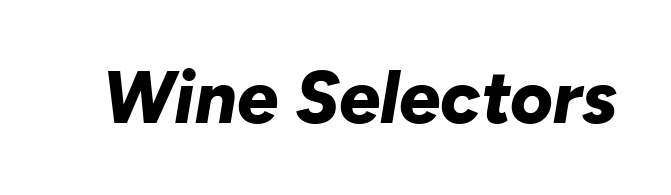
The image shows 73 px bold type, italic (leaning right); set normal letter spacing, not underlined; low stroke contrast and a medium x-height.
